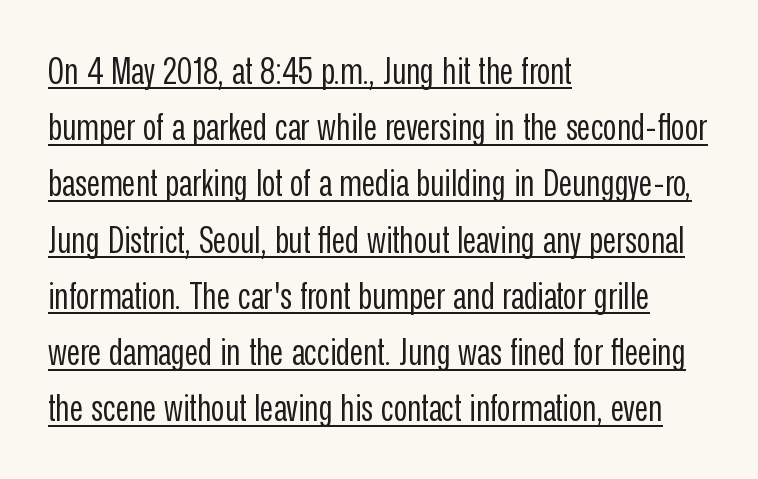
Q: Is the text bold? A: No.
Q: Is the text italic (slanted)? A: No, it is upright.
Q: Is the typeface a serif or a sans-serif typeface? A: Sans-serif.
Q: Is the text underlined? A: Yes.
Q: How is the paragraph aligned? A: Left-aligned.
Q: Is the spacing between letters normal or unusually wide? A: Normal.
Q: Is the spacing between lines tight, normal or loose? A: Normal.
Q: Width (condensed, normal, or wide)? A: Condensed.
Q: Stroke contrast? A: Low.
Q: x-height? A: Medium.
Q: Monospaced? A: No.
